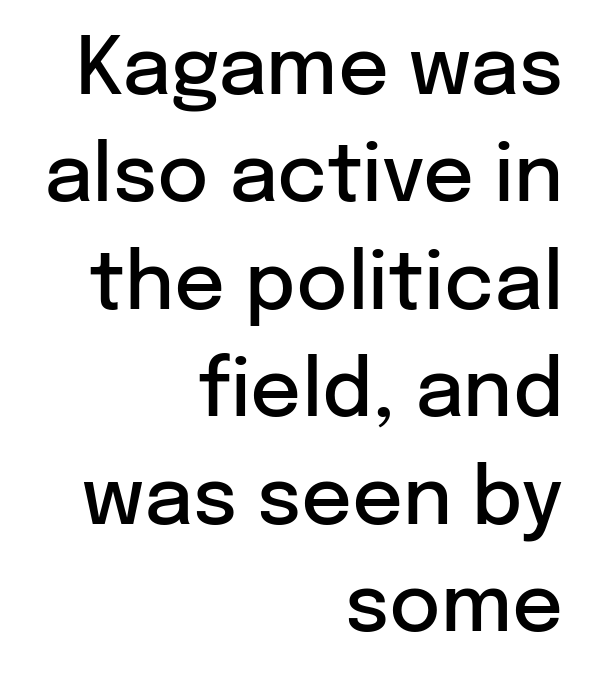
The paragraph shown leans on its right margin. Between one letter and the next there's only the usual sliver of space. Every character sits straight up, as roman type does. The passage shown is typed in a proportional face where columns would drift.
